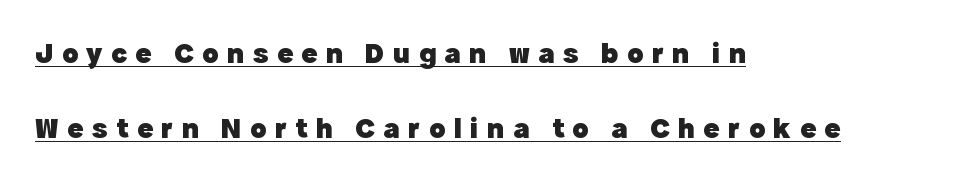
{"serif": "no", "italic": "no", "bold": "yes", "weight": "heavy", "width": "normal", "x_height": "medium", "monospaced": "no", "underline": "yes", "align": "left", "line_spacing": "loose", "line_spacing_ratio": 2.5, "letter_spacing": "wide", "letter_spacing_em": 0.28, "glyph_px": 30}
